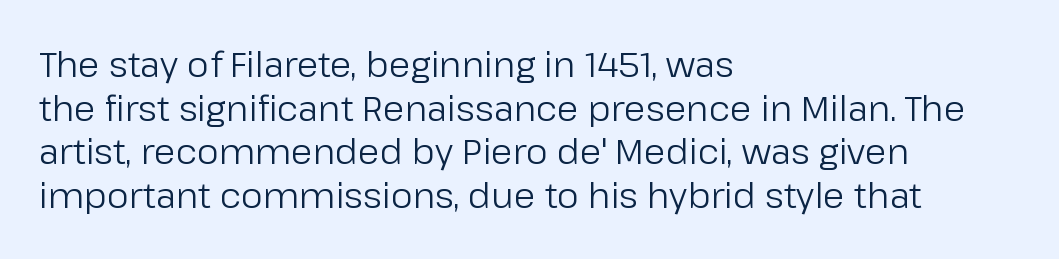
Caption: face not bold, strokes unweighted. This sample has the flowing, uneven cadence of proportional lettering. Serifs: no, the terminals of the letterforms are clean. Nobody drew a line under any word here.
